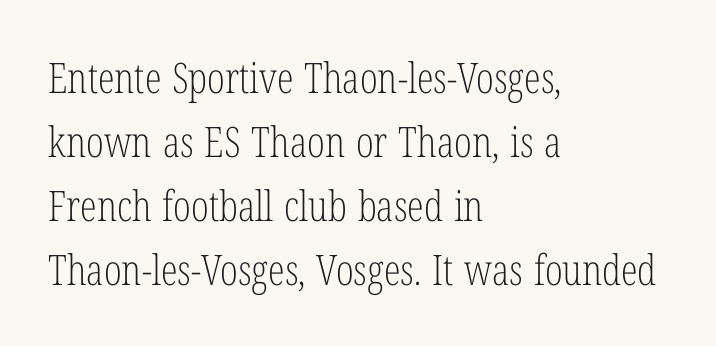
Q: Is the text bold? A: No.
Q: Is the text italic (slanted)? A: No, it is upright.
Q: Is the typeface a serif or a sans-serif typeface? A: Serif.
Q: Is the text underlined? A: No.
Q: How is the paragraph aligned? A: Left-aligned.
Q: Is the spacing between letters normal or unusually wide? A: Normal.
Q: Is the spacing between lines tight, normal or loose? A: Normal.
Q: Width (condensed, normal, or wide)? A: Condensed.
Q: Stroke contrast? A: Low.
Q: x-height? A: Medium.
Q: Monospaced? A: No.
